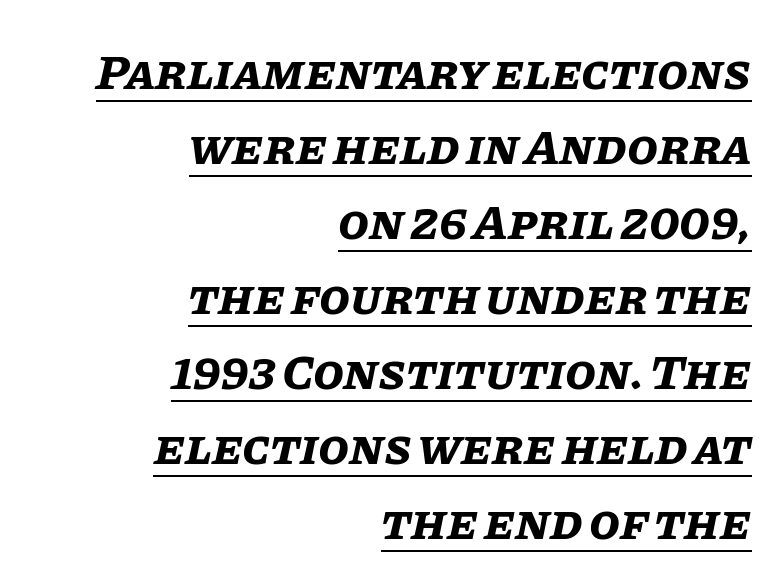
Q: Is the text bold? A: Yes.
Q: Is the text italic (slanted)? A: Yes, it leans right by about 11 degrees.
Q: Is the text underlined? A: Yes.
Q: How is the paragraph aligned? A: Right-aligned.
Q: Is the spacing between letters normal or unusually wide? A: Normal.
Q: Is the spacing between lines tight, normal or loose? A: Normal.
Q: Width (condensed, normal, or wide)? A: Normal.
Q: Stroke contrast? A: Low.
Q: x-height? A: Large.
Q: Monospaced? A: No.
